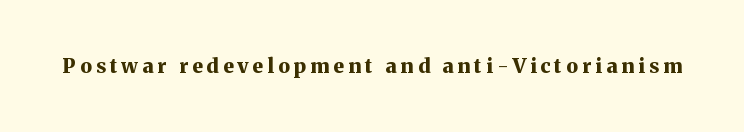
Q: Is the text bold? A: Yes.
Q: Is the text italic (slanted)? A: No, it is upright.
Q: Is the text underlined? A: No.
Q: Is the spacing between letters normal or unusually wide? A: Unusually wide.
